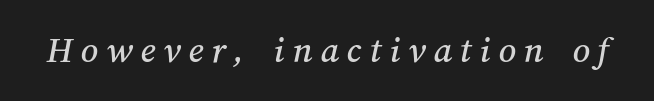
The image shows 38 px text type; set unusually wide letter spacing (+0.21 em), not underlined; medium stroke contrast and a medium x-height.
